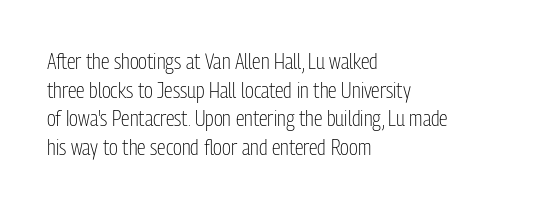
The image shows 22 px text type, upright; set left-aligned, normal line spacing (1.3x), normal letter spacing, not underlined.
